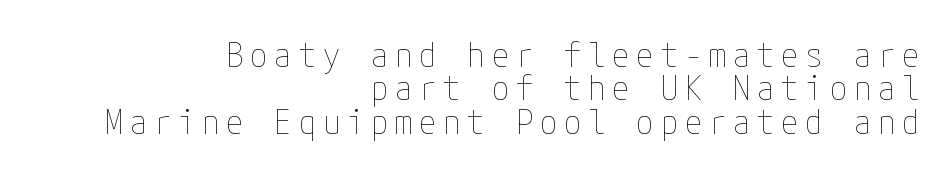
{"italic": "no", "bold": "no", "weight": "thin", "width": "condensed", "stroke_contrast": "low", "x_height": "medium", "underline": "no", "align": "right", "line_spacing": "tight", "line_spacing_ratio": 0.98, "letter_spacing": "wide", "letter_spacing_em": 0.21, "glyph_px": 34}
